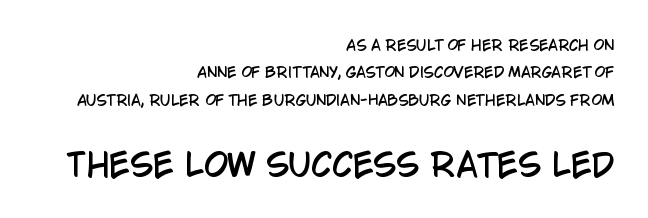
The image shows 31 px condensed sans-serif type, upright; set right-aligned, loose line spacing (1.96x), normal letter spacing, not underlined; the second (bottom) block is 2.21x larger; low stroke contrast and a large x-height.
